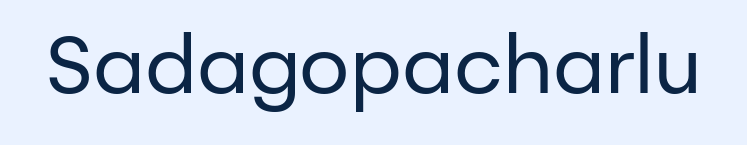
Q: Is the text bold? A: No.
Q: Is the text italic (slanted)? A: No, it is upright.
Q: Is the typeface a serif or a sans-serif typeface? A: Sans-serif.
Q: Is the text underlined? A: No.
Q: Is the spacing between letters normal or unusually wide? A: Normal.
Q: Width (condensed, normal, or wide)? A: Normal.
Q: Stroke contrast? A: Low.
Q: x-height? A: Medium.
Q: Monospaced? A: No.
